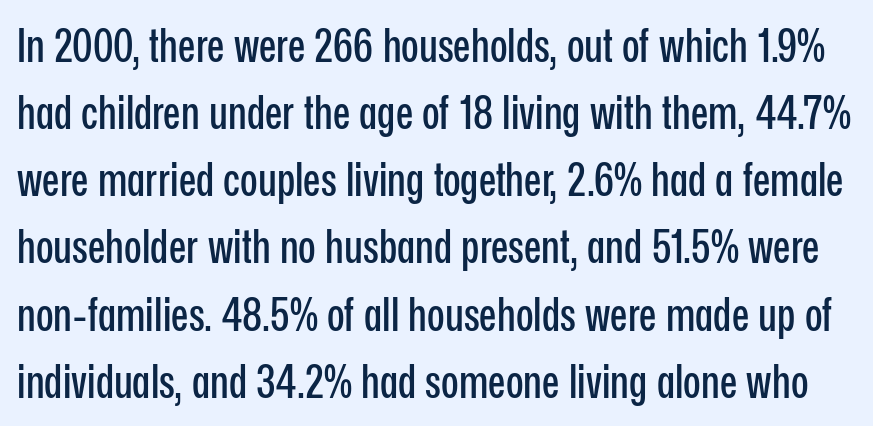
Q: Is the text italic (slanted)? A: No, it is upright.
Q: Is the typeface a serif or a sans-serif typeface? A: Sans-serif.
Q: Is the text underlined? A: No.
Q: Is the spacing between letters normal or unusually wide? A: Normal.
Q: Is the spacing between lines tight, normal or loose? A: Normal.
Q: Width (condensed, normal, or wide)? A: Condensed.
Q: Stroke contrast? A: Low.
Q: x-height? A: Medium.
Q: Monospaced? A: No.
